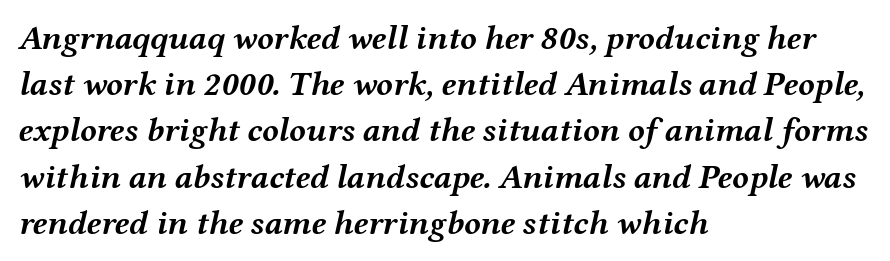
Q: Is the text bold? A: Yes.
Q: Is the text italic (slanted)? A: Yes, it leans right by about 12 degrees.
Q: Is the text underlined? A: No.
Q: How is the paragraph aligned? A: Left-aligned.
Q: Is the spacing between letters normal or unusually wide? A: Normal.
Q: Is the spacing between lines tight, normal or loose? A: Normal.
Q: Width (condensed, normal, or wide)? A: Wide.
Q: Stroke contrast? A: Medium.
Q: x-height? A: Medium.
Q: Monospaced? A: No.
